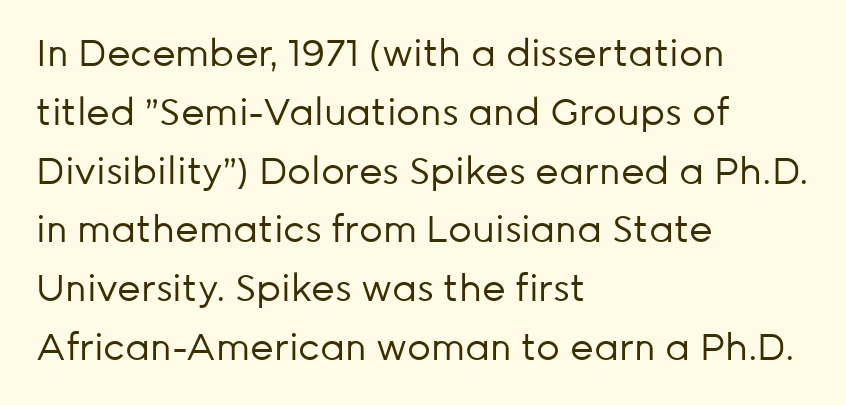
Q: Is the text bold? A: No.
Q: Is the text italic (slanted)? A: No, it is upright.
Q: Is the typeface a serif or a sans-serif typeface? A: Sans-serif.
Q: Is the text underlined? A: No.
Q: How is the paragraph aligned? A: Left-aligned.
Q: Is the spacing between letters normal or unusually wide? A: Normal.
Q: Is the spacing between lines tight, normal or loose? A: Normal.
Q: Width (condensed, normal, or wide)? A: Normal.
Q: Stroke contrast? A: Low.
Q: x-height? A: Medium.
Q: Monospaced? A: No.
